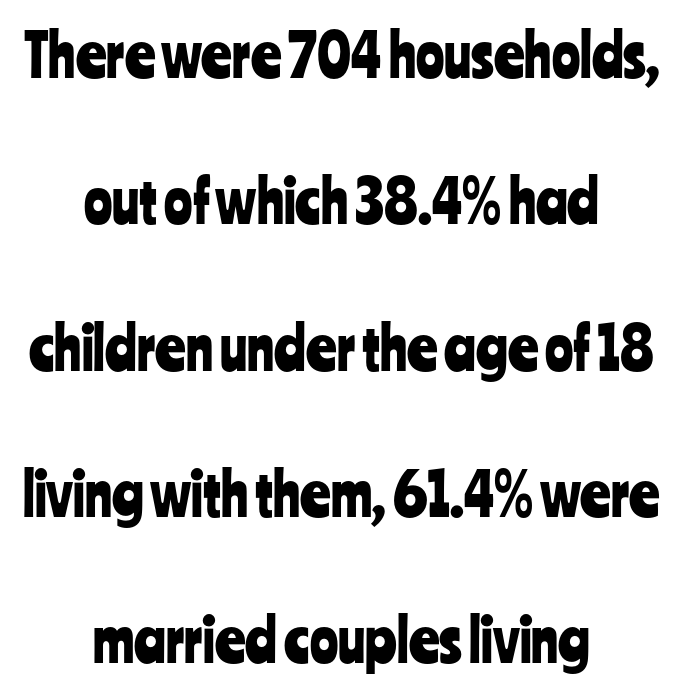
The image shows 59 px condensed sans-serif type, upright; set centered, loose line spacing (2.48x), normal letter spacing, not underlined; low stroke contrast and a medium x-height.
